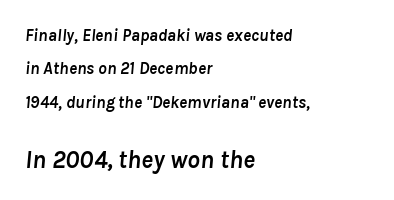
The image shows 25 px bold type, italic (leaning right); set left-aligned, loose line spacing (1.96x), normal letter spacing, not underlined; the second (bottom) block is 1.47x larger.
